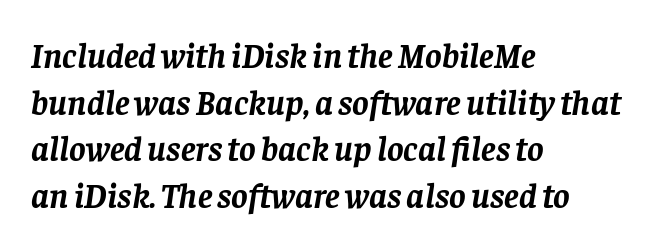
{"serif": "yes", "italic": "yes", "lean": "right", "slant_degrees": 8, "bold": "yes", "weight": "semibold", "width": "normal", "stroke_contrast": "low", "x_height": "large", "monospaced": "no", "underline": "no", "align": "left", "line_spacing": "normal", "line_spacing_ratio": 1.33, "letter_spacing": "normal", "letter_spacing_em": 0.0, "glyph_px": 35}
